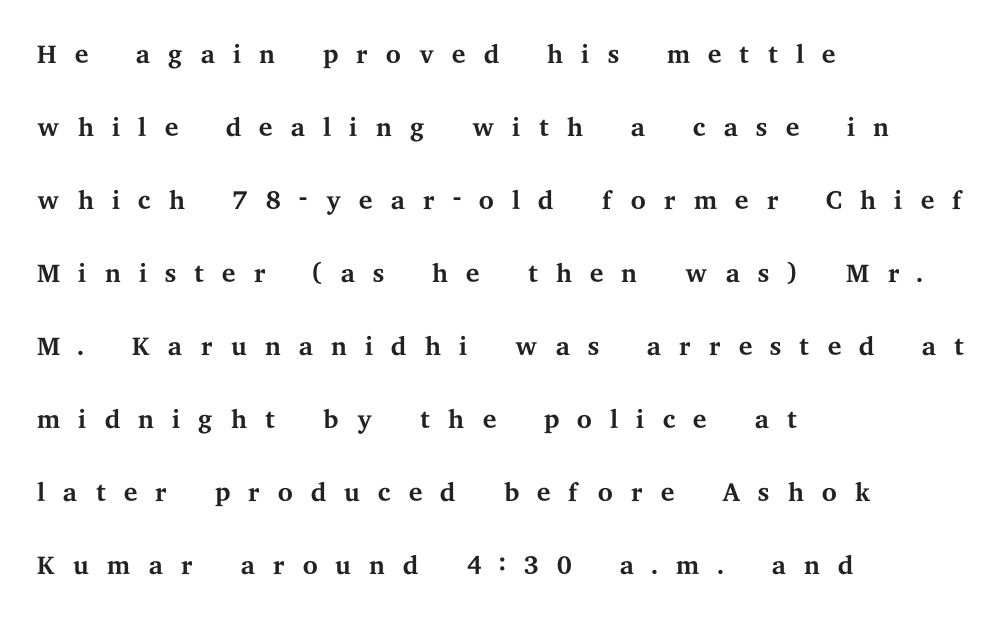
The image shows 39 px regular-weight, wide serif type, upright; set left-aligned, line spacing 1.87x, unusually wide letter spacing (+0.43 em), not underlined; medium stroke contrast and a medium x-height.
